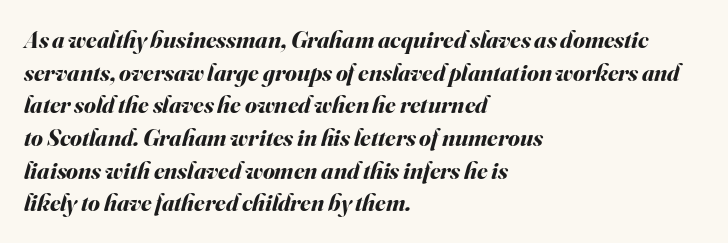
Q: Is the text bold? A: Yes.
Q: Is the text italic (slanted)? A: Yes, it leans right by about 16 degrees.
Q: Is the text underlined? A: No.
Q: How is the paragraph aligned? A: Left-aligned.
Q: Is the spacing between letters normal or unusually wide? A: Normal.
Q: Is the spacing between lines tight, normal or loose? A: Normal.
